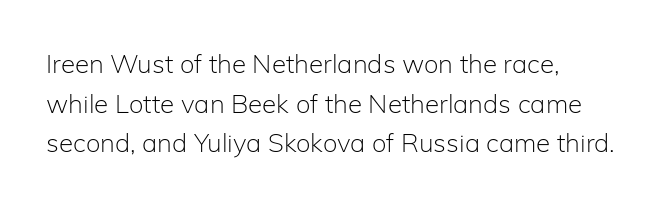
{"italic": "no", "bold": "no", "underline": "no", "align": "left", "line_spacing": "normal", "line_spacing_ratio": 1.52, "letter_spacing": "normal", "letter_spacing_em": 0.0, "glyph_px": 26}
